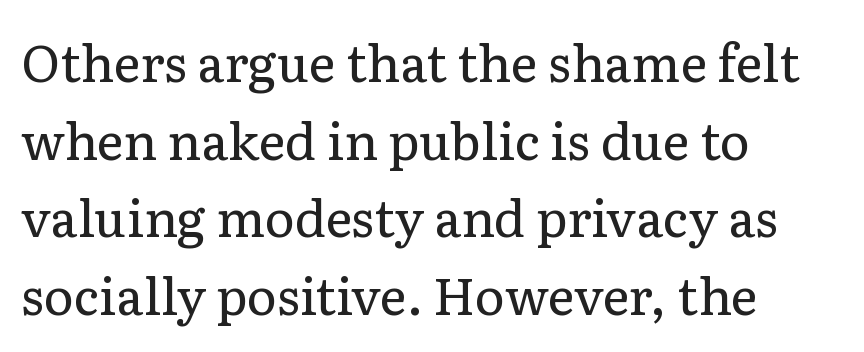
Q: Is the text bold? A: No.
Q: Is the text italic (slanted)? A: No, it is upright.
Q: Is the typeface a serif or a sans-serif typeface? A: Serif.
Q: Is the text underlined? A: No.
Q: How is the paragraph aligned? A: Left-aligned.
Q: Is the spacing between letters normal or unusually wide? A: Normal.
Q: Is the spacing between lines tight, normal or loose? A: Normal.
Q: Width (condensed, normal, or wide)? A: Normal.
Q: Stroke contrast? A: Low.
Q: x-height? A: Medium.
Q: Monospaced? A: No.
